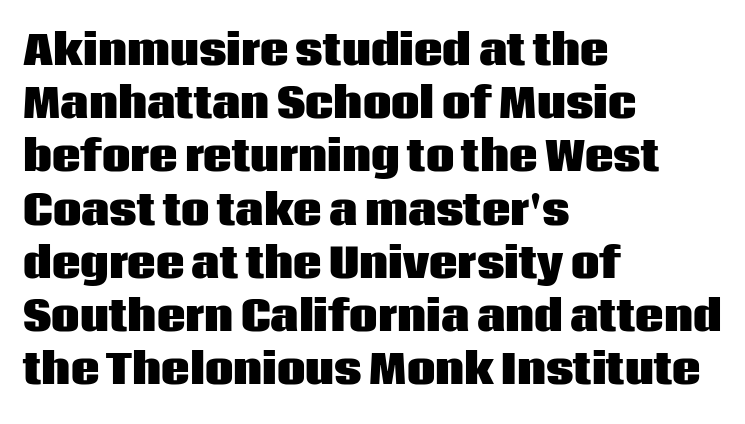
Q: Is the text bold? A: Yes.
Q: Is the text italic (slanted)? A: No, it is upright.
Q: Is the typeface a serif or a sans-serif typeface? A: Sans-serif.
Q: Is the text underlined? A: No.
Q: How is the paragraph aligned? A: Left-aligned.
Q: Is the spacing between letters normal or unusually wide? A: Normal.
Q: Is the spacing between lines tight, normal or loose? A: Normal.
Q: Width (condensed, normal, or wide)? A: Normal.
Q: Stroke contrast? A: Low.
Q: x-height? A: Large.
Q: Monospaced? A: No.
